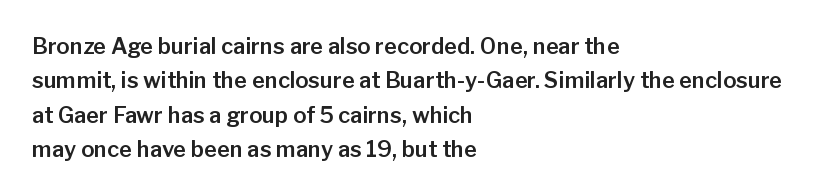
The image shows 22 px text type, upright; set left-aligned, normal line spacing (1.56x), normal letter spacing, not underlined.
